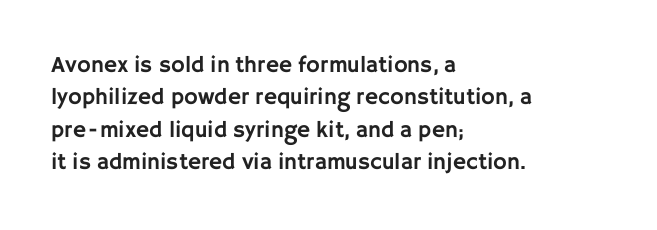
The image shows 23 px text type, upright; set left-aligned, normal line spacing (1.41x), normal letter spacing, not underlined.
